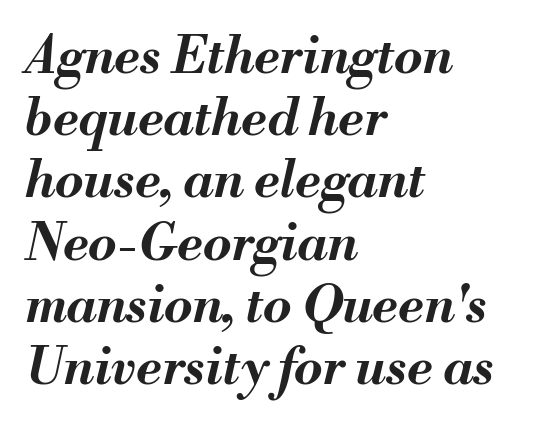
Q: Is the text bold? A: Yes.
Q: Is the text italic (slanted)? A: Yes, it leans right by about 13 degrees.
Q: Is the text underlined? A: No.
Q: How is the paragraph aligned? A: Left-aligned.
Q: Is the spacing between letters normal or unusually wide? A: Normal.
Q: Width (condensed, normal, or wide)? A: Normal.
Q: Stroke contrast? A: Medium.
Q: x-height? A: Small.
Q: Monospaced? A: No.
